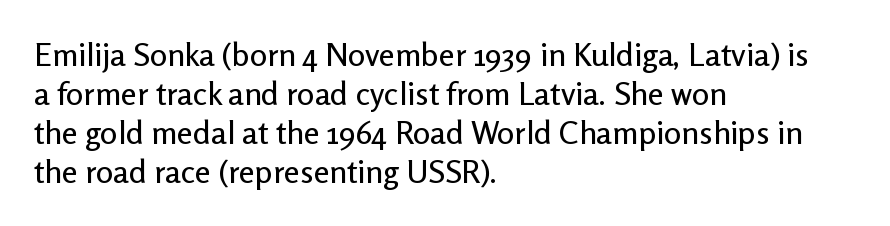
The image shows 32 px sans-serif type, upright; set left-aligned, line spacing 1.22x, normal letter spacing, not underlined; low stroke contrast and a medium x-height.
